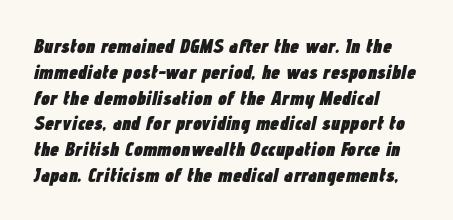
{"italic": "yes", "lean": "right", "slant_degrees": 12, "bold": "yes", "underline": "no", "align": "left", "line_spacing": "normal", "line_spacing_ratio": 1.29, "letter_spacing": "normal", "letter_spacing_em": 0.0, "glyph_px": 20}
